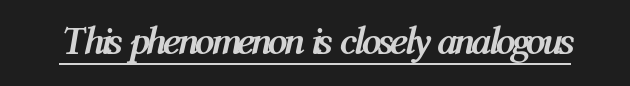
{"italic": "yes", "lean": "right", "slant_degrees": 12, "bold": "yes", "weight": "semibold", "width": "condensed", "stroke_contrast": "medium", "x_height": "medium", "monospaced": "no", "underline": "yes", "letter_spacing": "normal", "letter_spacing_em": 0.0, "glyph_px": 39}
